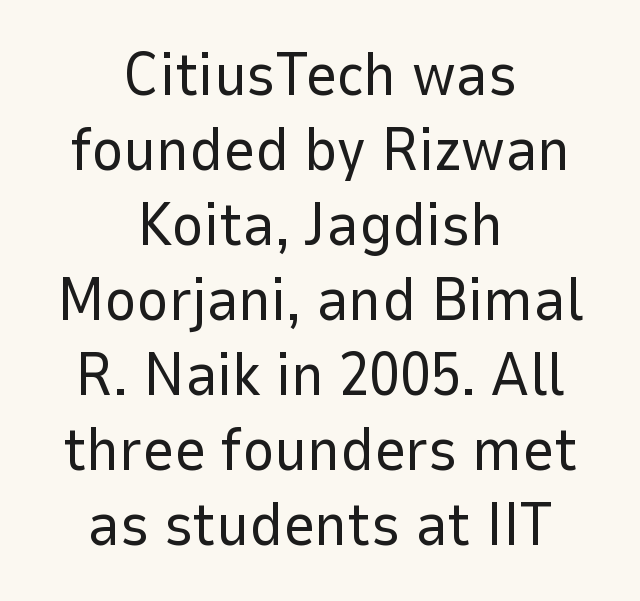
Q: Is the text bold? A: No.
Q: Is the text italic (slanted)? A: No, it is upright.
Q: Is the typeface a serif or a sans-serif typeface? A: Sans-serif.
Q: Is the text underlined? A: No.
Q: How is the paragraph aligned? A: Centered.
Q: Is the spacing between letters normal or unusually wide? A: Normal.
Q: Width (condensed, normal, or wide)? A: Normal.
Q: Stroke contrast? A: Low.
Q: x-height? A: Medium.
Q: Monospaced? A: No.
